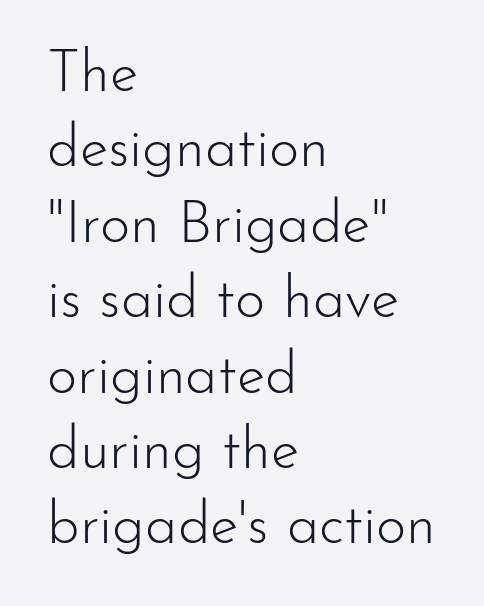
Spacing between characters is what you'd get straight out of the box. Are there feet on the stems? There aren't — it's a sans. The rows are spaced the way most documents space them. Every stem runs plumb, perpendicular to the baseline. Layout note: lines flush left.
